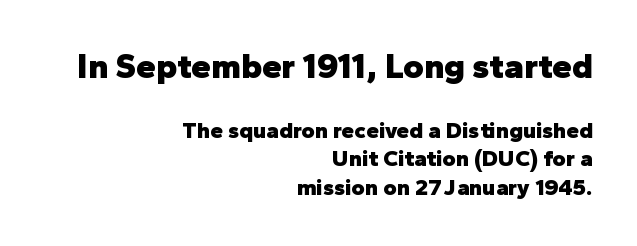
Q: Is the text bold? A: Yes.
Q: Is the text italic (slanted)? A: No, it is upright.
Q: Is the typeface a serif or a sans-serif typeface? A: Sans-serif.
Q: Is the text underlined? A: No.
Q: How is the paragraph aligned? A: Right-aligned.
Q: Is the spacing between letters normal or unusually wide? A: Normal.
Q: Is the spacing between lines tight, normal or loose? A: Normal.
Q: Which block of text is set in a larger size, the first (top) or the second (bottom)? A: The first (top) one.
Q: Width (condensed, normal, or wide)? A: Normal.
Q: Stroke contrast? A: Low.
Q: x-height? A: Medium.
Q: Monospaced? A: No.
